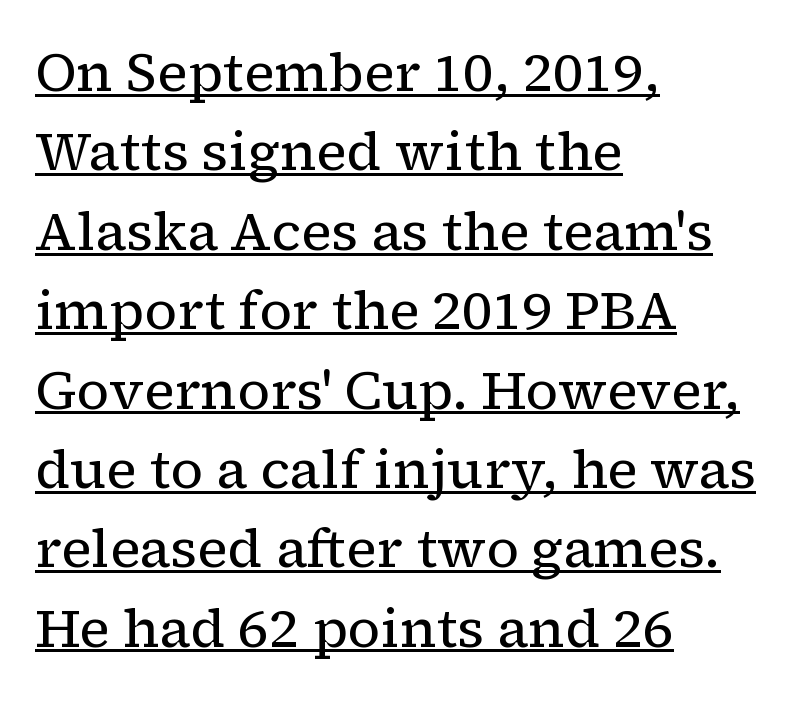
{"serif": "yes", "italic": "no", "bold": "no", "weight": "regular", "width": "normal", "stroke_contrast": "low", "x_height": "medium", "monospaced": "no", "underline": "yes", "align": "left", "line_spacing": "normal", "line_spacing_ratio": 1.47, "letter_spacing": "normal", "letter_spacing_em": 0.0, "glyph_px": 54}
